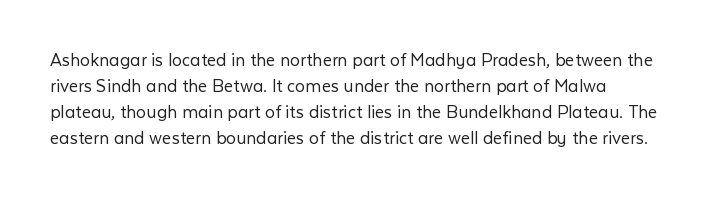
{"italic": "no", "bold": "no", "underline": "no", "align": "left", "line_spacing": "normal", "line_spacing_ratio": 1.3, "letter_spacing": "normal", "letter_spacing_em": 0.0, "glyph_px": 20}
